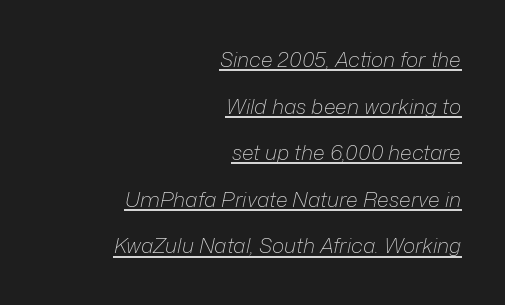
Q: Is the text bold? A: No.
Q: Is the text italic (slanted)? A: Yes, it leans right by about 12 degrees.
Q: Is the text underlined? A: Yes.
Q: How is the paragraph aligned? A: Right-aligned.
Q: Is the spacing between letters normal or unusually wide? A: Normal.
Q: Is the spacing between lines tight, normal or loose? A: Loose.
